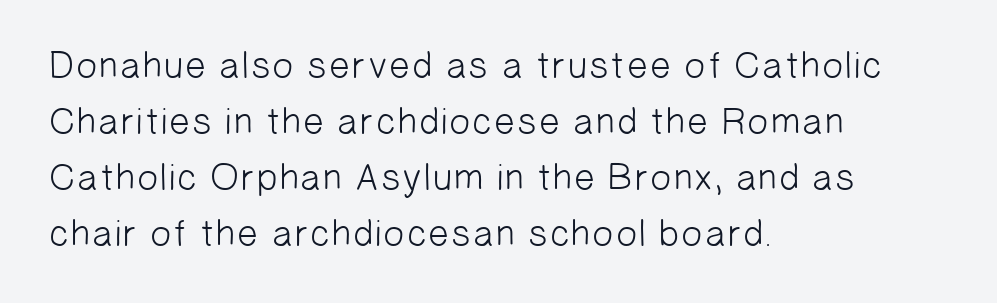
The image shows 38 px light sans-serif type; set left-aligned, normal line spacing (1.47x), normal letter spacing, not underlined; low stroke contrast and a medium x-height.
